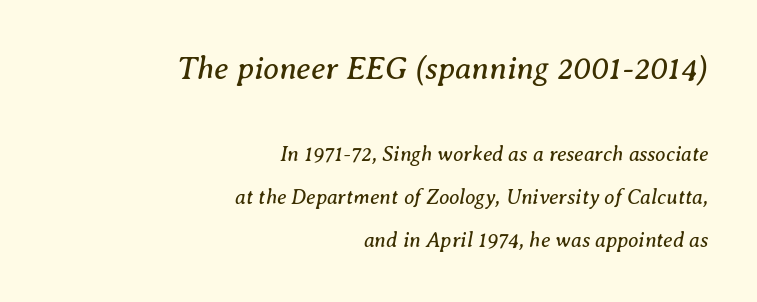
If you drew a ruler down the right edge, every line would touch it. Here the first block reads like a headline and the second like body copy. Examine the stroke ends and you'll spot serifs. Yep, that's italic — everything's leaning. This sample has the flowing, uneven cadence of proportional lettering.
